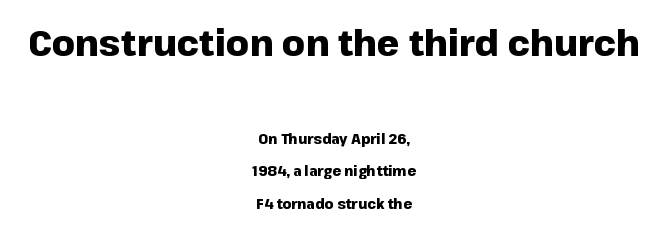
{"serif": "no", "italic": "no", "bold": "yes", "weight": "heavy", "width": "normal", "stroke_contrast": "low", "x_height": "medium", "monospaced": "no", "underline": "no", "align": "center", "line_spacing": "loose", "line_spacing_ratio": 2.31, "letter_spacing": "normal", "letter_spacing_em": 0.0, "larger_block": "first", "size_ratio": 2.57, "glyph_px": 36}
